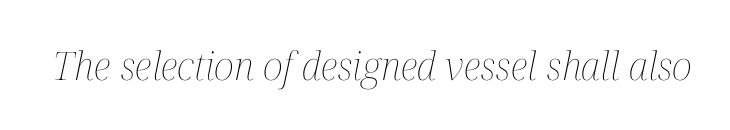
Think standard paragraph weight, or any step lighter than that. Lines of text with bare space underneath. You could not count columns in this text — the font is proportionally spaced. The lettering tilts uniformly, giving the passage an italic look. There is no visible air inserted between adjacent glyphs.
